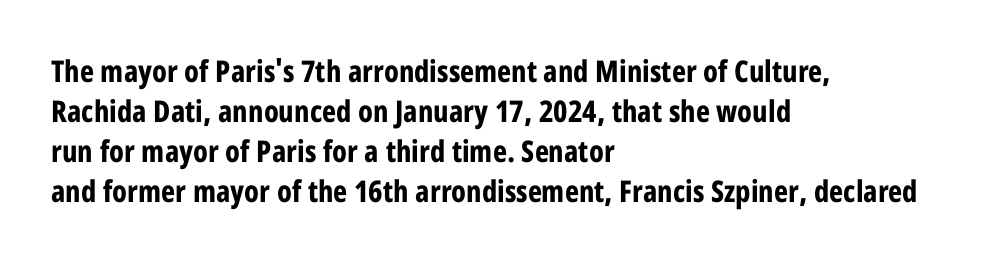
Whoever set this chose a conventional vertical rhythm. The letters advance in unequal steps, a hallmark of proportional type. Ascenders rise straight up at ninety degrees. Classification — sans serif. A clean baseline with only descenders dipping below it.
